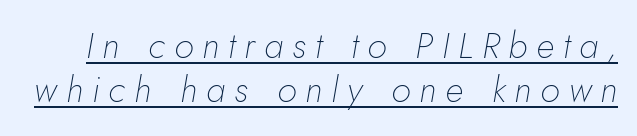
Q: Is the text bold? A: No.
Q: Is the text italic (slanted)? A: Yes, it leans right by about 10 degrees.
Q: Is the text underlined? A: Yes.
Q: Is the spacing between letters normal or unusually wide? A: Unusually wide.
Q: Width (condensed, normal, or wide)? A: Normal.
Q: Stroke contrast? A: Low.
Q: x-height? A: Small.
Q: Monospaced? A: No.
